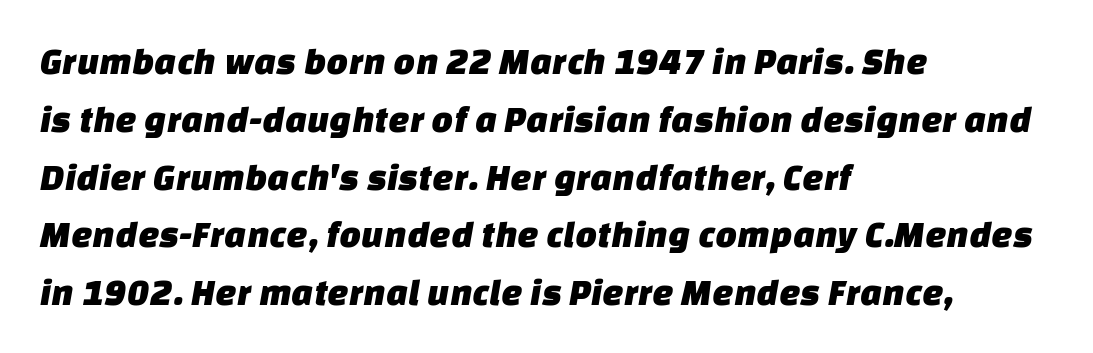
{"serif": "no", "width": "normal", "stroke_contrast": "low", "x_height": "large", "monospaced": "no", "underline": "no", "align": "left", "line_spacing": "normal", "line_spacing_ratio": 1.52, "letter_spacing": "normal", "letter_spacing_em": 0.0, "glyph_px": 38}
